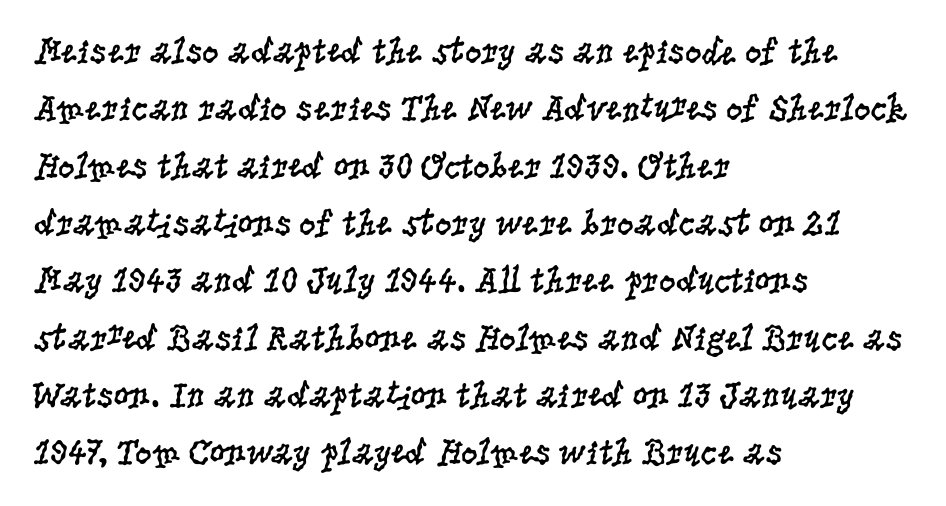
A quiet, ordinary-to-light weight characterises the typeface. Short note: letters normally spaced. Does the copy run flush right? No — it runs flush left. The gap between lines stays unmarked. Note: serifs present on the glyphs.
